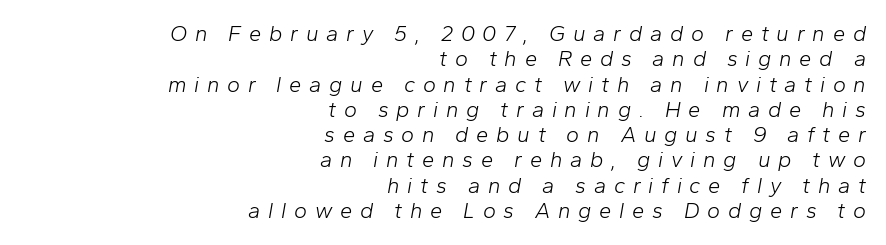
The image shows 22 px text type, italic (leaning right); set right-aligned, tight line spacing (1.15x), unusually wide letter spacing (+0.35 em), not underlined.
